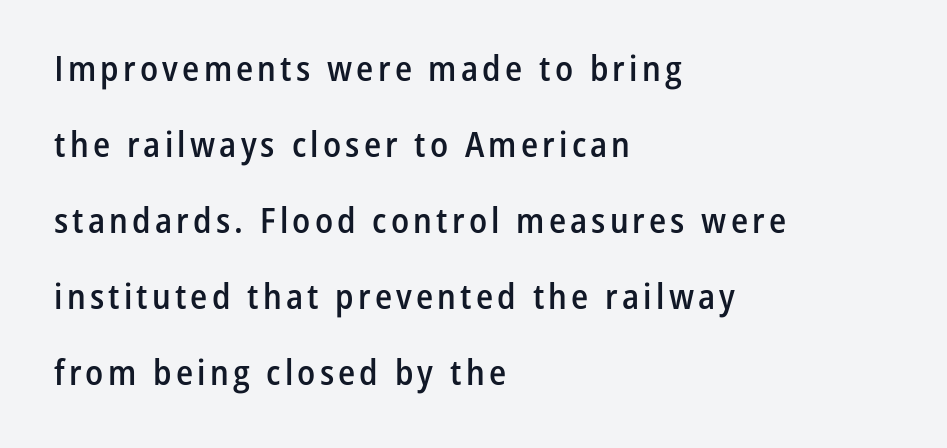
Q: Is the text bold? A: Semi-bold.
Q: Is the text italic (slanted)? A: No, it is upright.
Q: Is the typeface a serif or a sans-serif typeface? A: Sans-serif.
Q: Is the text underlined? A: No.
Q: How is the paragraph aligned? A: Left-aligned.
Q: Is the spacing between lines tight, normal or loose? A: Loose.
Q: Width (condensed, normal, or wide)? A: Condensed.
Q: Stroke contrast? A: Low.
Q: x-height? A: Medium.
Q: Monospaced? A: No.
